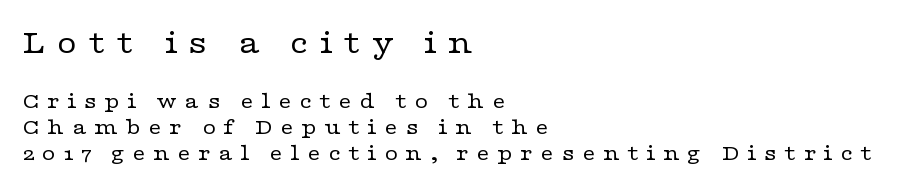
The image shows 34 px regular-weight, wide serif type, upright; set left-aligned, tight line spacing (1.12x), unusually wide letter spacing (+0.31 em), not underlined; the first (top) block is 1.48x larger; low stroke contrast and a medium x-height.
